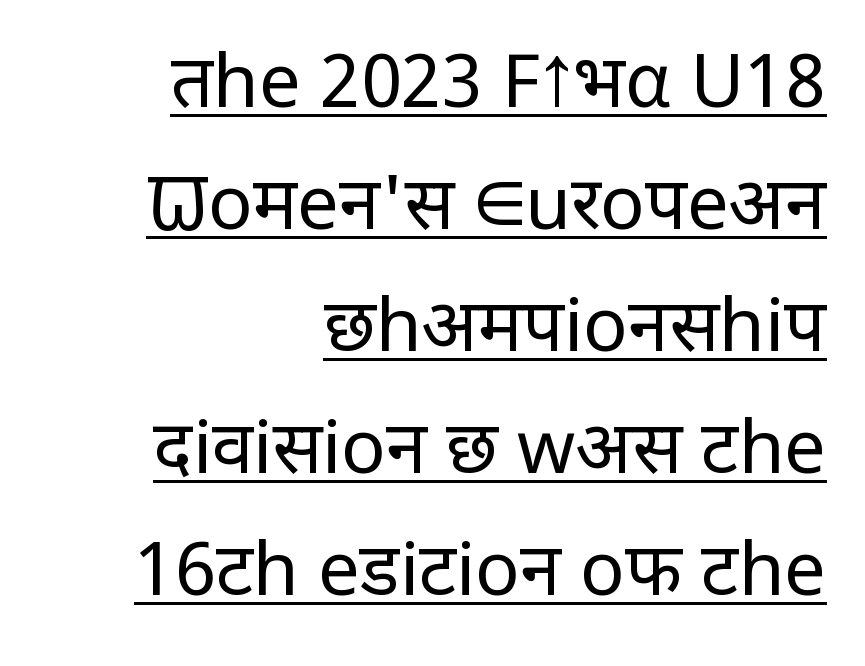
{"serif": "no", "italic": "no", "bold": "no", "weight": "regular", "width": "normal", "stroke_contrast": "low", "x_height": "large", "monospaced": "no", "underline": "yes", "align": "right", "line_spacing": "normal", "line_spacing_ratio": 1.65, "letter_spacing": "normal", "letter_spacing_em": 0.0, "glyph_px": 74}
